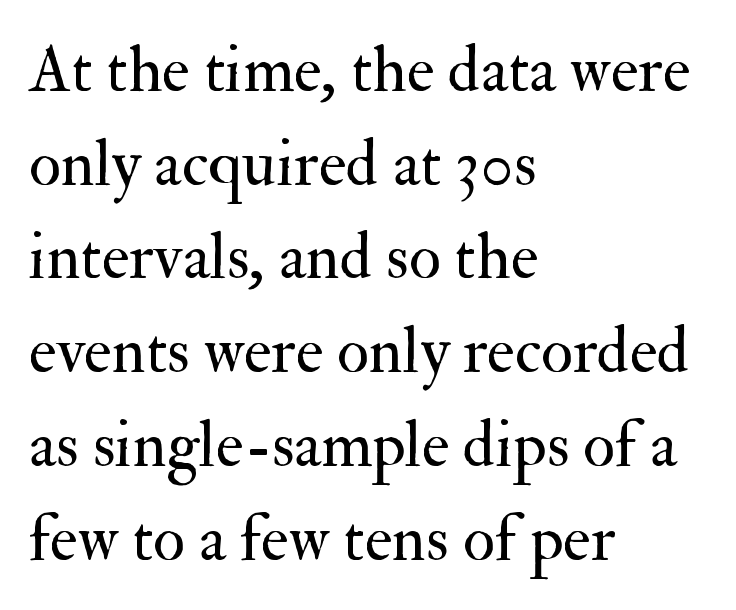
The setting favours the left margin, as ordinary paragraphs usually do. Ink coverage per letter is moderate at most. Posture: vertical. This sample uses plain, unmodified letter spacing.
